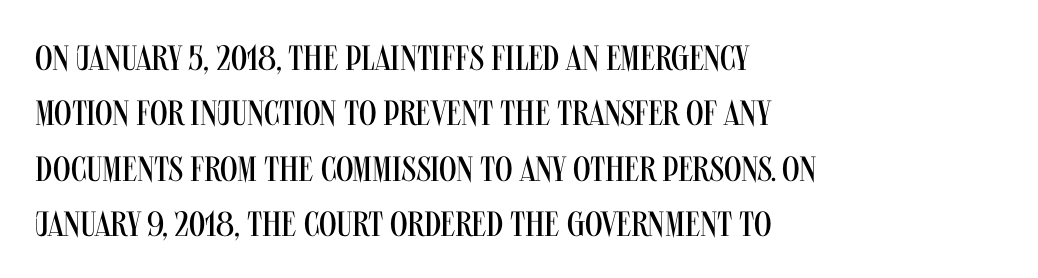
Spacing verdict: proportional, widths tailored to each character. This reads as an unemphasized weight, regular at the heaviest. Reading down the block, your eye returns to a fixed left position each line. Descenders are the only things crossing below the line.
